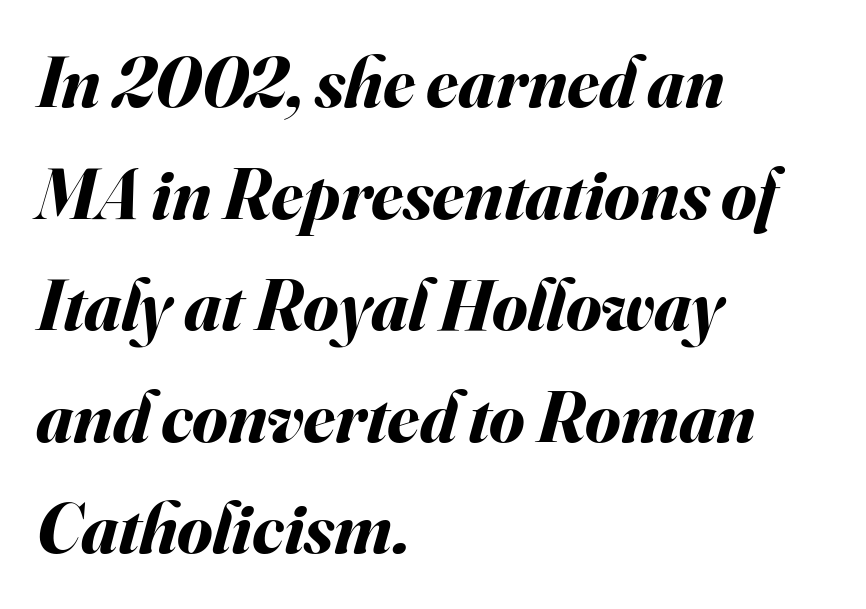
The passage shown is typed in a proportional face where columns would drift. The line texture is even and compact thanks to regular tracking. One-word summary of the alignment: left. Posture: slanted. Emphasis by weight is at full strength: bold.
